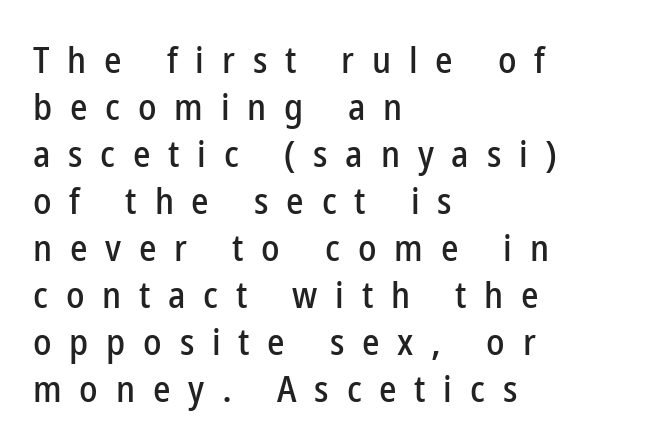
{"serif": "no", "italic": "no", "width": "condensed", "stroke_contrast": "low", "x_height": "medium", "monospaced": "no", "underline": "no", "align": "left", "line_spacing": "normal", "line_spacing_ratio": 1.27, "letter_spacing": "wide", "letter_spacing_em": 0.48, "glyph_px": 37}
